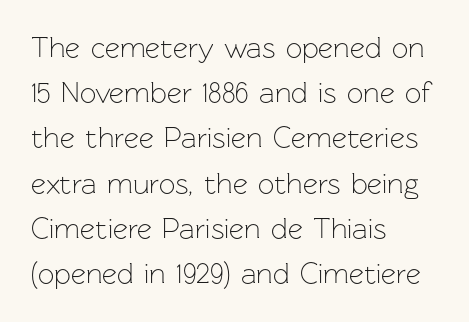
If you measured baseline to baseline, you'd find a middling distance. Looks like regular typesetting: each glyph gets only the width it needs. The foot of each line stays bare and open. A roman cut, with each character standing at attention. Typeset ragged right — the left edge is the straight one. No chunkiness to these letters — they're not bold.
